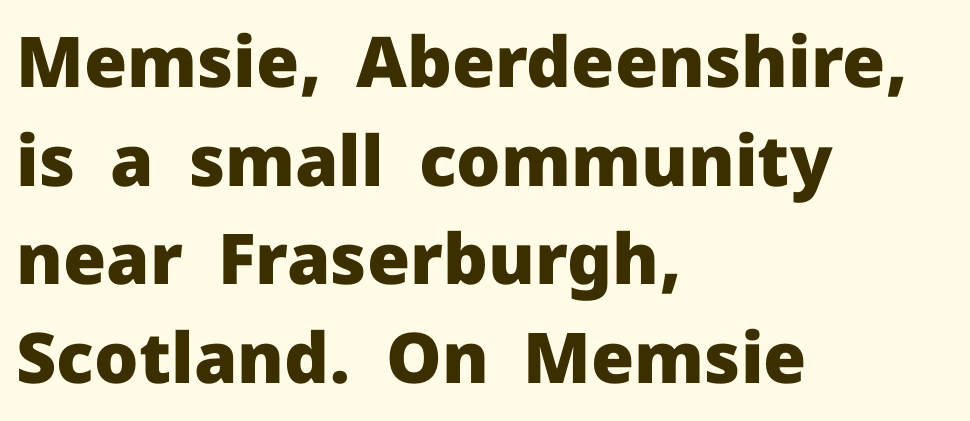
Q: Is the text bold? A: Yes.
Q: Is the text italic (slanted)? A: No, it is upright.
Q: Is the typeface a serif or a sans-serif typeface? A: Sans-serif.
Q: Is the text underlined? A: No.
Q: How is the paragraph aligned? A: Left-aligned.
Q: Is the spacing between letters normal or unusually wide? A: Normal.
Q: Is the spacing between lines tight, normal or loose? A: Normal.
Q: Width (condensed, normal, or wide)? A: Normal.
Q: Stroke contrast? A: Low.
Q: x-height? A: Medium.
Q: Monospaced? A: No.
